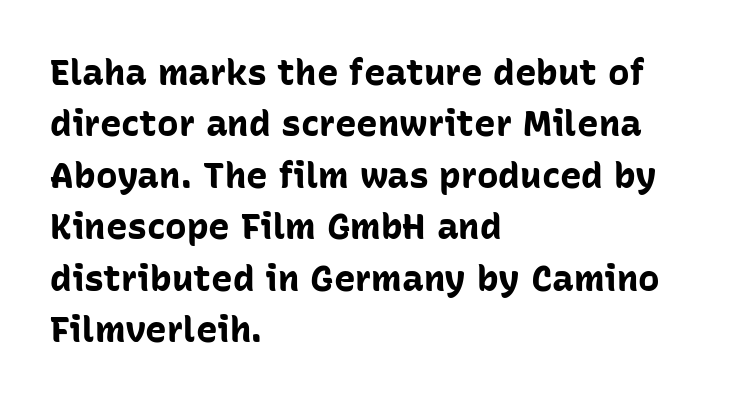
Words appear dense and cohesive because spacing is normal. This sample has the flowing, uneven cadence of proportional lettering. Underline: absent. The text was rendered using a sans face with plain stroke endings. Honestly, the row spacing looks completely unremarkable. Is there any slant? The stems are plumb.
